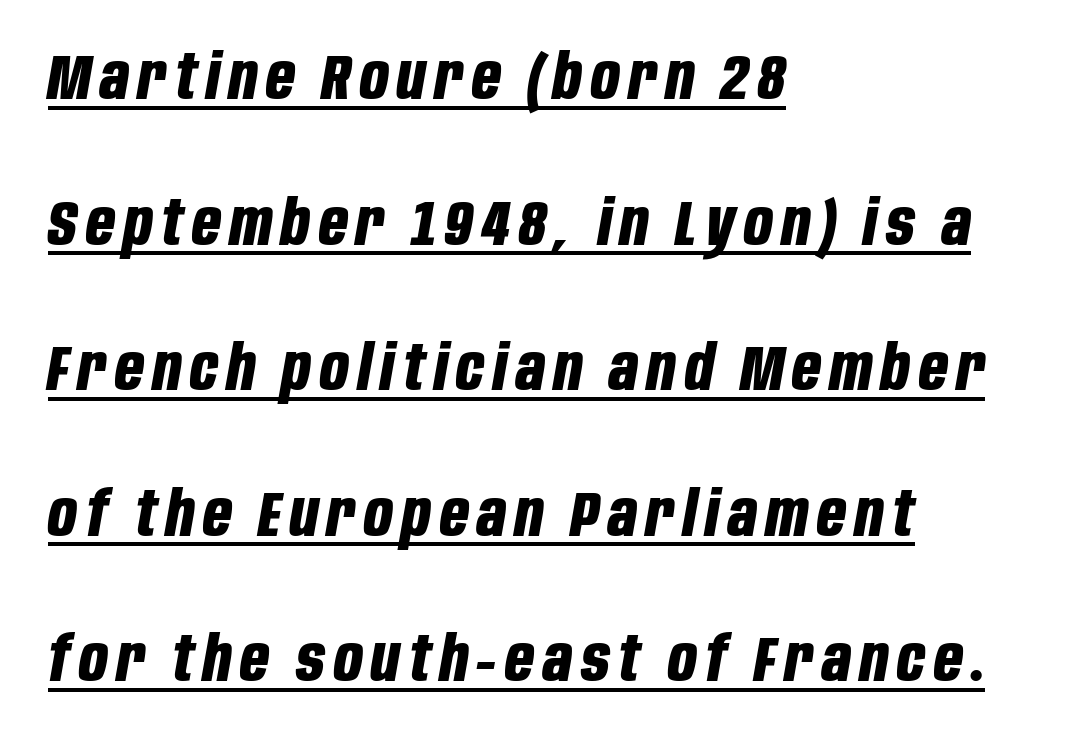
Q: Is the text bold? A: Yes.
Q: Is the text italic (slanted)? A: Yes, it leans right by about 10 degrees.
Q: Is the text underlined? A: Yes.
Q: How is the paragraph aligned? A: Left-aligned.
Q: Is the spacing between lines tight, normal or loose? A: Loose.
Q: Width (condensed, normal, or wide)? A: Condensed.
Q: Stroke contrast? A: Low.
Q: x-height? A: Large.
Q: Monospaced? A: No.
